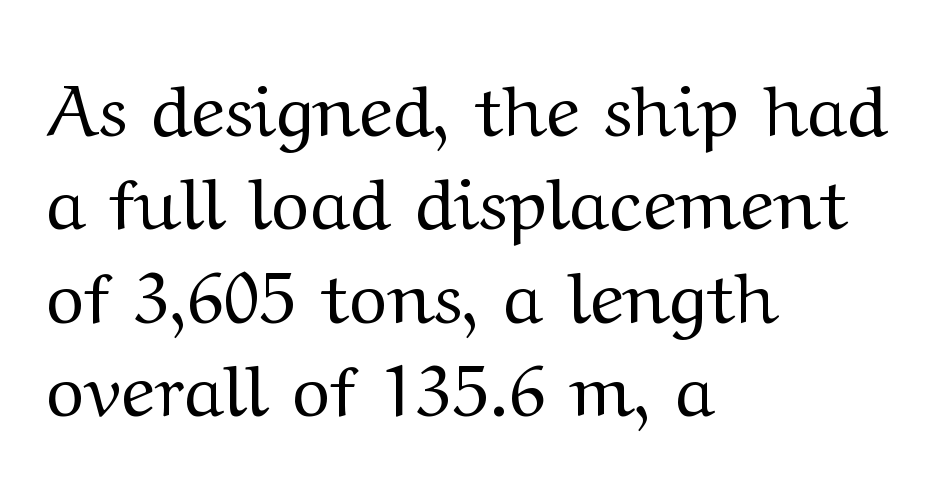
Q: Is the text bold? A: No.
Q: Is the text italic (slanted)? A: No, it is upright.
Q: Is the typeface a serif or a sans-serif typeface? A: Serif.
Q: Is the text underlined? A: No.
Q: How is the paragraph aligned? A: Left-aligned.
Q: Is the spacing between letters normal or unusually wide? A: Normal.
Q: Is the spacing between lines tight, normal or loose? A: Normal.
Q: Width (condensed, normal, or wide)? A: Wide.
Q: Stroke contrast? A: Medium.
Q: x-height? A: Medium.
Q: Monospaced? A: No.
